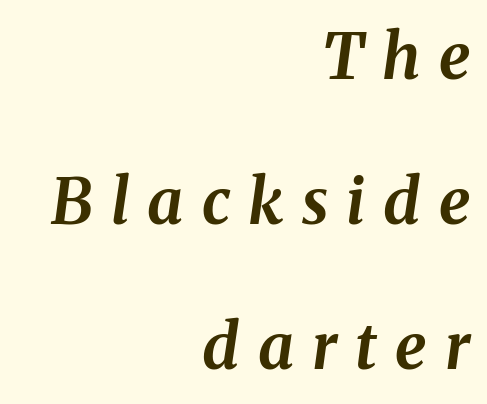
The image shows 63 px bold type, italic (leaning right); set right-aligned, loose line spacing (2.3x), unusually wide letter spacing (+0.29 em), not underlined; medium stroke contrast and a medium x-height.
